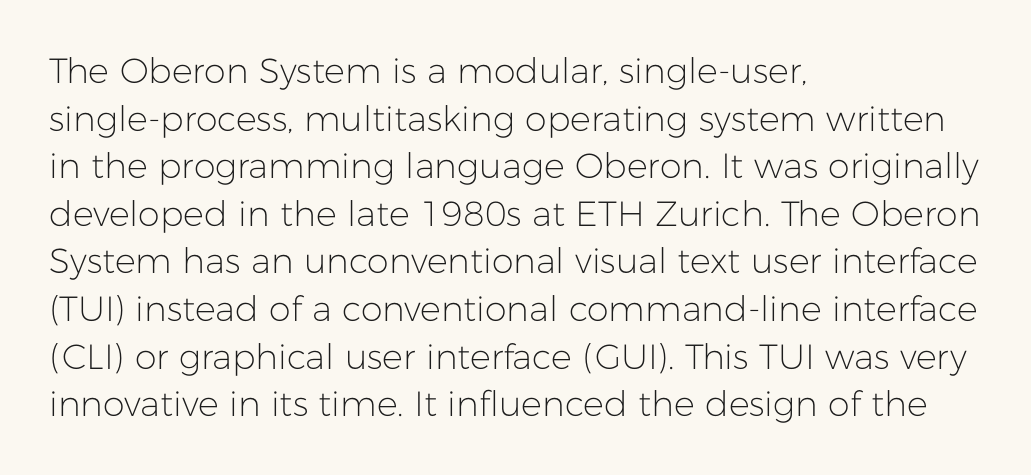
{"serif": "no", "italic": "no", "bold": "no", "weight": "light", "width": "normal", "stroke_contrast": "low", "x_height": "medium", "monospaced": "no", "underline": "no", "align": "left", "line_spacing": "normal", "line_spacing_ratio": 1.36, "letter_spacing": "normal", "letter_spacing_em": 0.0, "glyph_px": 35}
